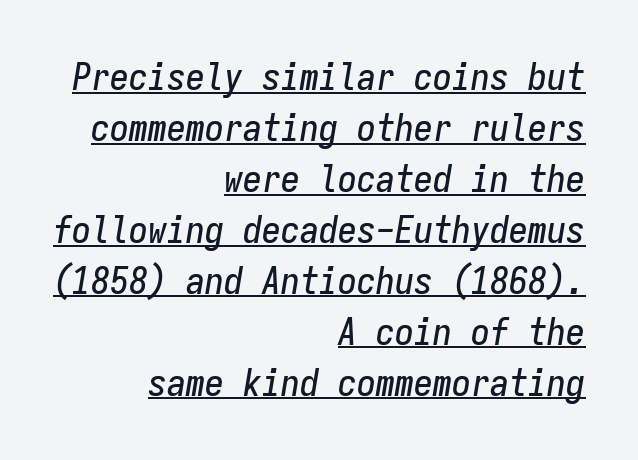
Characters are canted at an angle relative to the baseline's perpendicular. Between one letter and the next there's only the usual sliver of space. Notice how a bar underscores the lettering throughout. Note the uniform advance width — an 'i' takes as much space as an 'm'.
